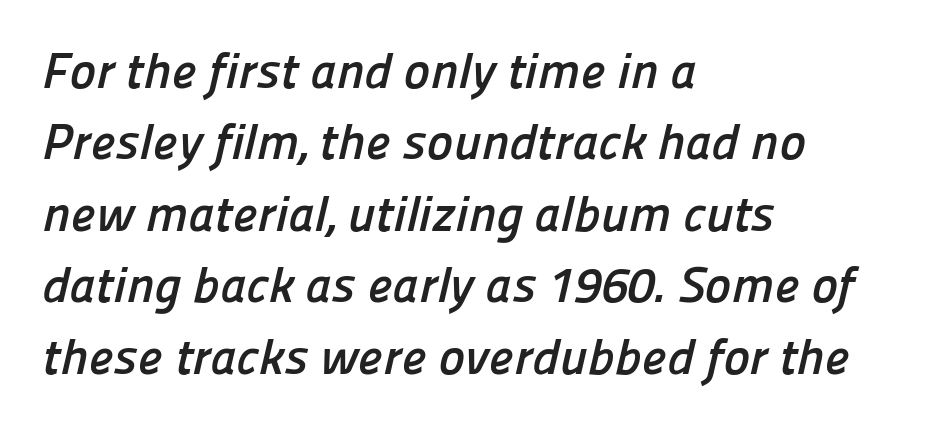
The image shows 50 px semibold sans-serif type; set left-aligned, normal line spacing (1.43x), normal letter spacing, not underlined; low stroke contrast and a medium x-height.
